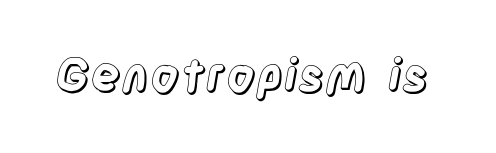
Q: Is the text italic (slanted)? A: Yes.
Q: Is the text underlined? A: No.
Q: Is the spacing between letters normal or unusually wide? A: Normal.
Q: Width (condensed, normal, or wide)? A: Condensed.
Q: x-height? A: Large.
Q: Monospaced? A: No.
